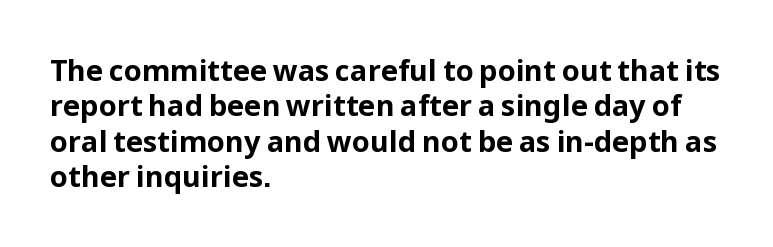
Character widths vary here, with narrow letters taking less room than wide ones. This rendering features lettering with no underline. Short note: letters normally spaced. This sample is left-justified, so line endings fall wherever the words run out.
